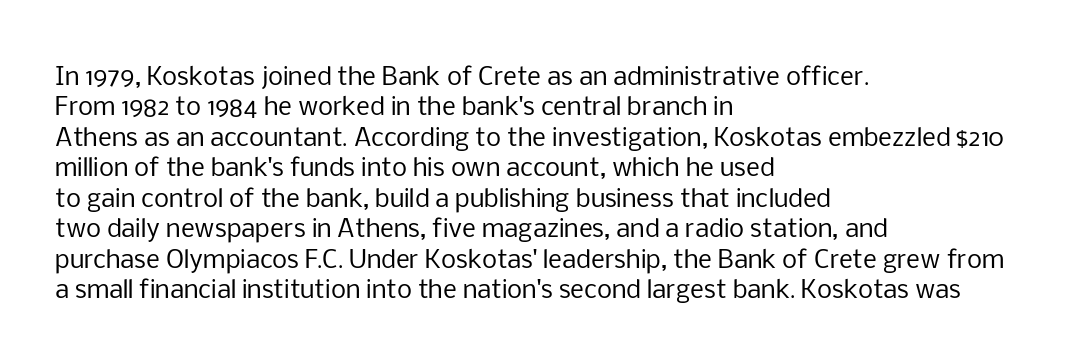
The image shows 24 px text type, upright; set left-aligned, normal line spacing (1.27x), normal letter spacing, not underlined.
